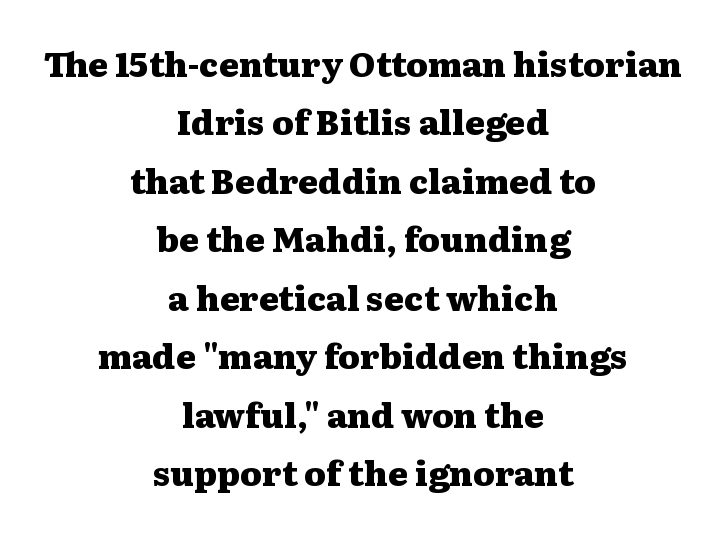
The image shows 34 px heavy, wide serif type, upright; set centered, line spacing 1.72x, normal letter spacing, not underlined; medium stroke contrast and a medium x-height.
